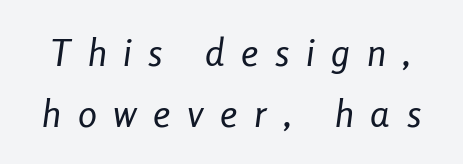
Q: Is the text bold? A: No.
Q: Is the text italic (slanted)? A: Yes, it leans right by about 8 degrees.
Q: Is the text underlined? A: No.
Q: Is the spacing between letters normal or unusually wide? A: Unusually wide.
Q: Is the spacing between lines tight, normal or loose? A: Normal.
Q: Width (condensed, normal, or wide)? A: Condensed.
Q: Stroke contrast? A: Low.
Q: x-height? A: Medium.
Q: Monospaced? A: No.
